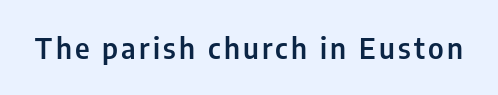
Typographic density is moderately raised because the face is semibold. The letters stand upright; this is a roman face. Rule under the text: the space is simply empty. To sum up the face: it is a sans, with no serifs.
